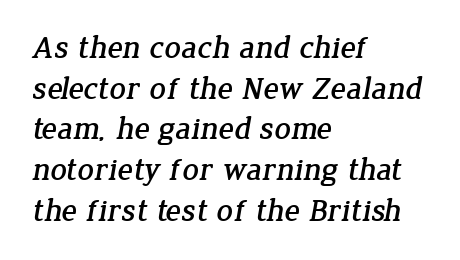
{"serif": "yes", "width": "normal", "stroke_contrast": "low", "x_height": "medium", "monospaced": "no", "underline": "no", "align": "left", "line_spacing": "normal", "line_spacing_ratio": 1.27, "letter_spacing": "normal", "letter_spacing_em": 0.0, "glyph_px": 32}
